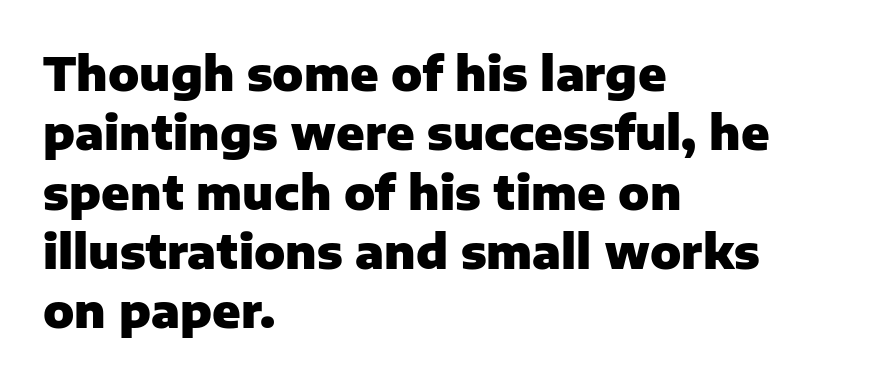
Q: Is the text bold? A: Yes.
Q: Is the text italic (slanted)? A: No, it is upright.
Q: Is the typeface a serif or a sans-serif typeface? A: Sans-serif.
Q: Is the text underlined? A: No.
Q: How is the paragraph aligned? A: Left-aligned.
Q: Is the spacing between letters normal or unusually wide? A: Normal.
Q: Is the spacing between lines tight, normal or loose? A: Normal.
Q: Width (condensed, normal, or wide)? A: Normal.
Q: Stroke contrast? A: Low.
Q: x-height? A: Medium.
Q: Monospaced? A: No.
